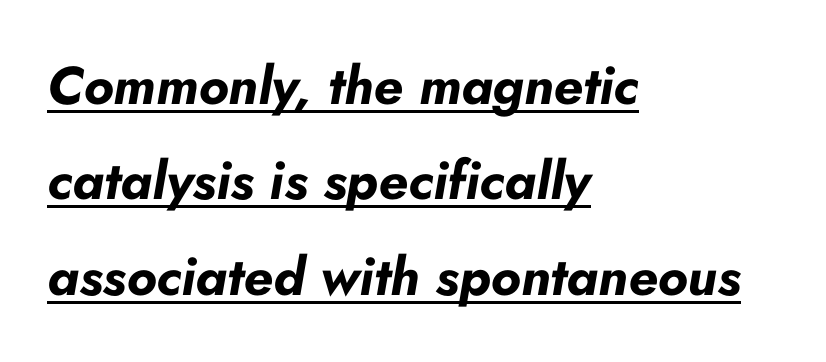
Check the space under the baseline: a stroke is drawn there. Note the varied advance widths — an 'i' is clearly narrower than an 'm'. Thick stems and heavy bowls — unmistakably bold. The text carries the slant typical of an italic or oblique font.
